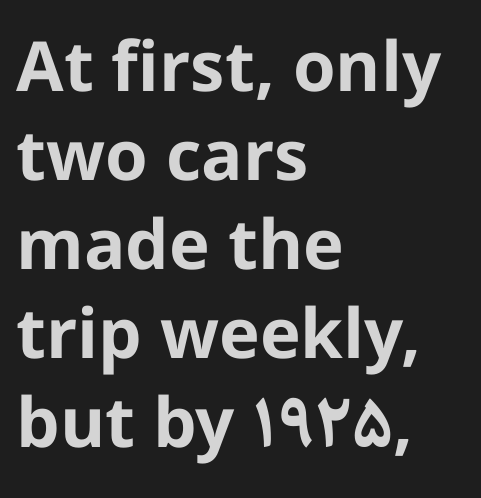
Q: Is the text bold? A: Yes.
Q: Is the text italic (slanted)? A: No, it is upright.
Q: Is the typeface a serif or a sans-serif typeface? A: Sans-serif.
Q: Is the text underlined? A: No.
Q: How is the paragraph aligned? A: Left-aligned.
Q: Is the spacing between letters normal or unusually wide? A: Normal.
Q: Is the spacing between lines tight, normal or loose? A: Normal.
Q: Width (condensed, normal, or wide)? A: Normal.
Q: Stroke contrast? A: Low.
Q: x-height? A: Medium.
Q: Monospaced? A: No.
